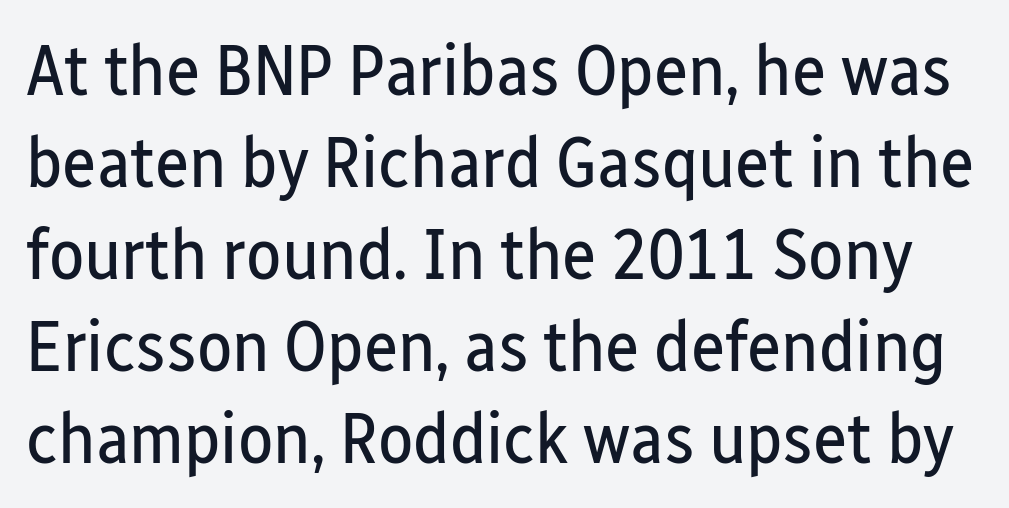
Q: Is the text bold? A: No.
Q: Is the text italic (slanted)? A: No, it is upright.
Q: Is the typeface a serif or a sans-serif typeface? A: Sans-serif.
Q: Is the text underlined? A: No.
Q: Is the spacing between letters normal or unusually wide? A: Normal.
Q: Is the spacing between lines tight, normal or loose? A: Normal.
Q: Width (condensed, normal, or wide)? A: Condensed.
Q: Stroke contrast? A: Low.
Q: x-height? A: Medium.
Q: Monospaced? A: No.
